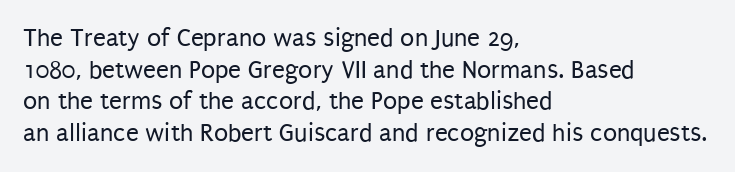
The image shows 26 px text type, upright; set left-aligned, line spacing 1.22x, normal letter spacing, not underlined.
